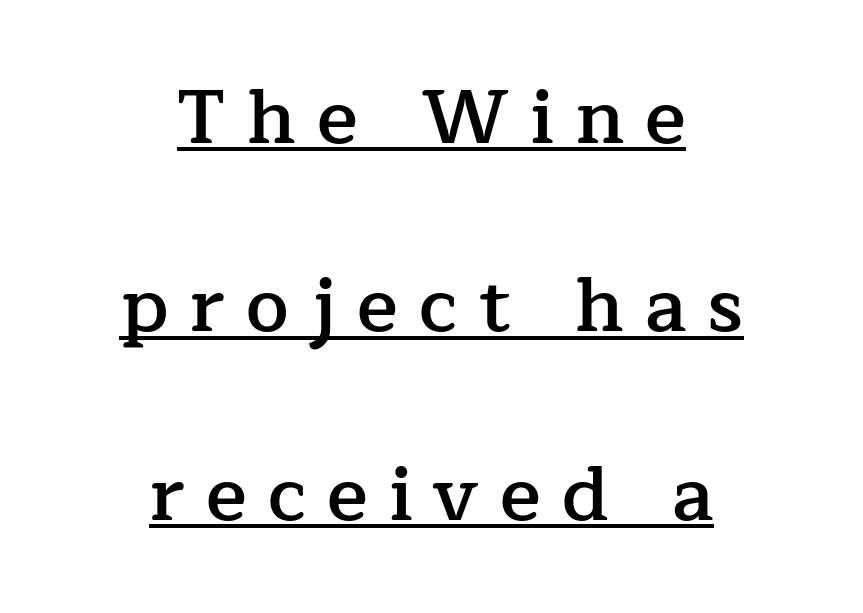
Q: Is the text bold? A: Semi-bold.
Q: Is the text italic (slanted)? A: No, it is upright.
Q: Is the typeface a serif or a sans-serif typeface? A: Serif.
Q: Is the text underlined? A: Yes.
Q: How is the paragraph aligned? A: Centered.
Q: Is the spacing between letters normal or unusually wide? A: Unusually wide.
Q: Is the spacing between lines tight, normal or loose? A: Loose.
Q: Width (condensed, normal, or wide)? A: Normal.
Q: Stroke contrast? A: Low.
Q: x-height? A: Medium.
Q: Monospaced? A: No.
